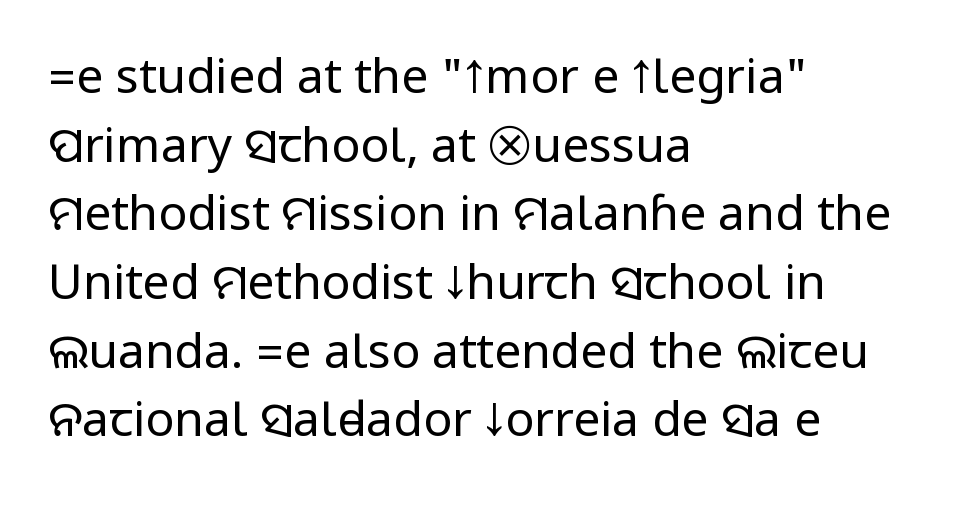
Has an underline been added? It has not. You can tell from the bare stems that sans-serif type was used. There is no visible air inserted between adjacent glyphs. If you drew a line through each stem, it would be perfectly vertical.
